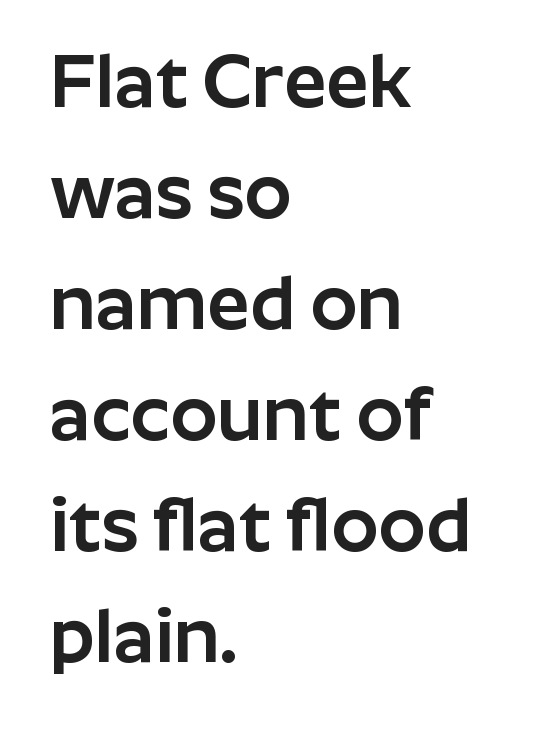
What's the leading like? Ordinary, nothing unusual. You could call the tracking neutral — neither tight nor loose. The rendering uses natural spacing where letterforms have individual widths. Just letters on the line, the space beneath them empty. Notice how the passage keeps a crisp vertical edge on the left only. Unlike italic type, these characters show no tilt at all.
